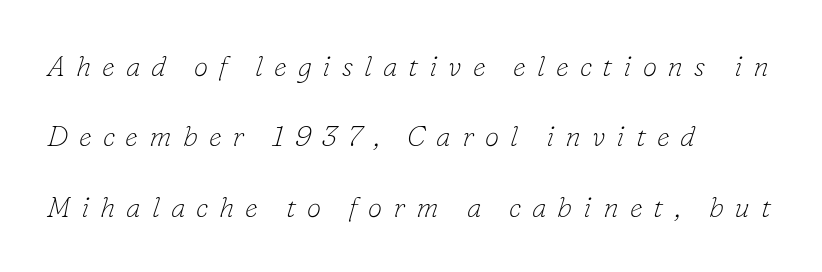
Q: Is the text bold? A: No.
Q: Is the text italic (slanted)? A: Yes, it leans right by about 16 degrees.
Q: Is the typeface a serif or a sans-serif typeface? A: Serif.
Q: Is the text underlined? A: No.
Q: How is the paragraph aligned? A: Left-aligned.
Q: Is the spacing between letters normal or unusually wide? A: Unusually wide.
Q: Is the spacing between lines tight, normal or loose? A: Loose.
Q: Width (condensed, normal, or wide)? A: Normal.
Q: Stroke contrast? A: Low.
Q: x-height? A: Small.
Q: Monospaced? A: No.
